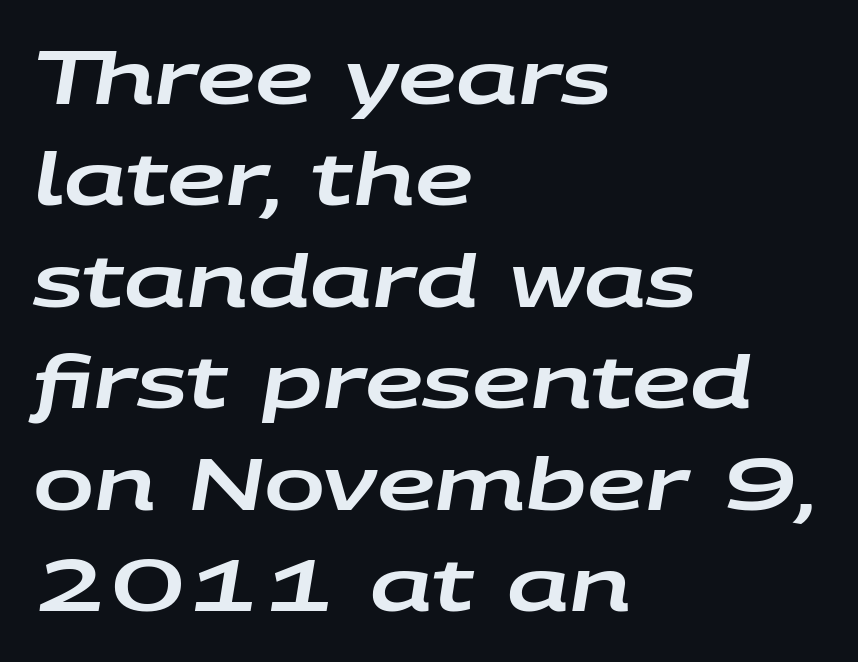
The image shows 73 px wide type, italic (leaning right); set left-aligned, normal line spacing (1.39x), normal letter spacing, not underlined; low stroke contrast and a large x-height.
